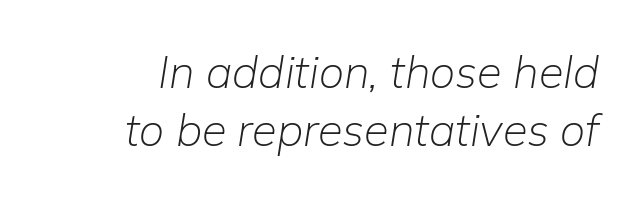
On a weight scale, this lands at 450 or below. Whoever set this chose a conventional vertical rhythm. Nobody drew a line under any word here. Posture: slanted.
